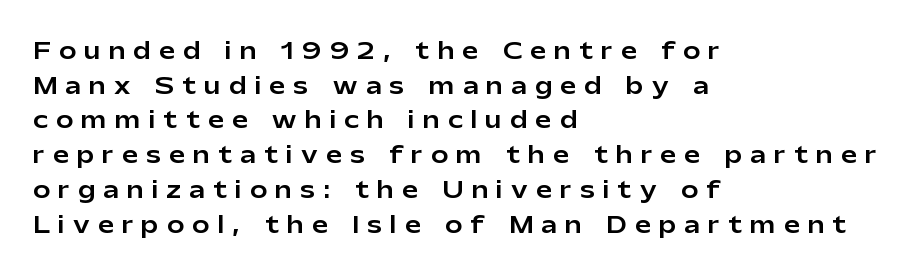
{"italic": "no", "underline": "no", "align": "left", "line_spacing": "normal", "line_spacing_ratio": 1.51, "letter_spacing": "wide", "letter_spacing_em": 0.36, "glyph_px": 23}
